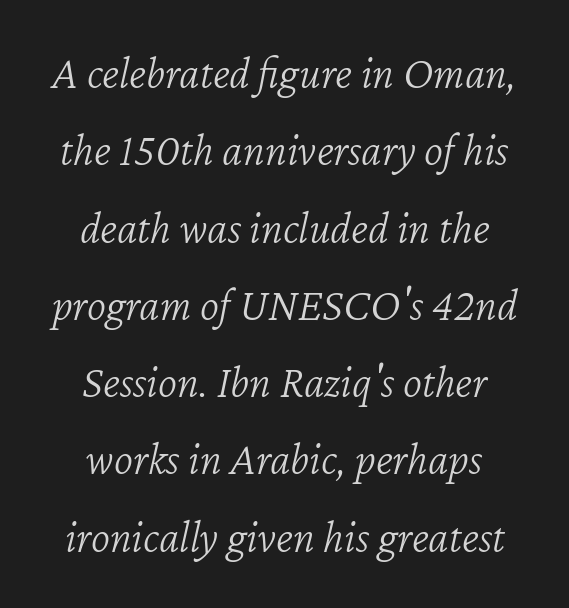
The image shows 46 px light type, italic (leaning right); set centered, normal line spacing (1.68x), normal letter spacing, not underlined; low stroke contrast and a medium x-height.
